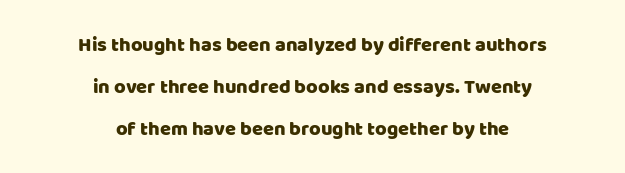
Q: Is the text italic (slanted)? A: No, it is upright.
Q: Is the text underlined? A: No.
Q: How is the paragraph aligned? A: Centered.
Q: Is the spacing between letters normal or unusually wide? A: Normal.
Q: Is the spacing between lines tight, normal or loose? A: Loose.
